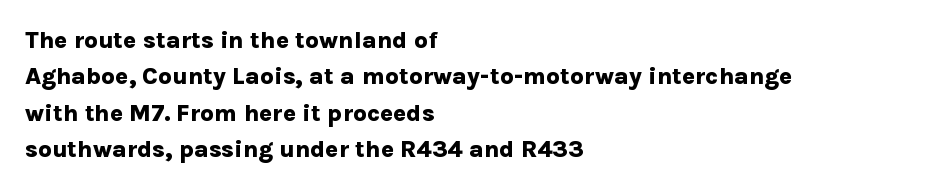
The image shows 24 px bold type, upright; set left-aligned, normal line spacing (1.52x), normal letter spacing, not underlined.
